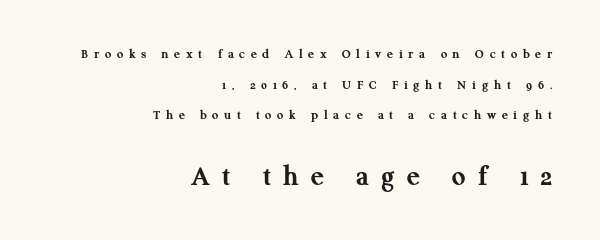
These lines are rendered in a variable-pitch font. A clean baseline with only descenders dipping below it. Unlike italic type, these characters show no tilt at all. The characters display serif detailing at their extremities. Compare the two chunks: the lower has the greater cap height.
